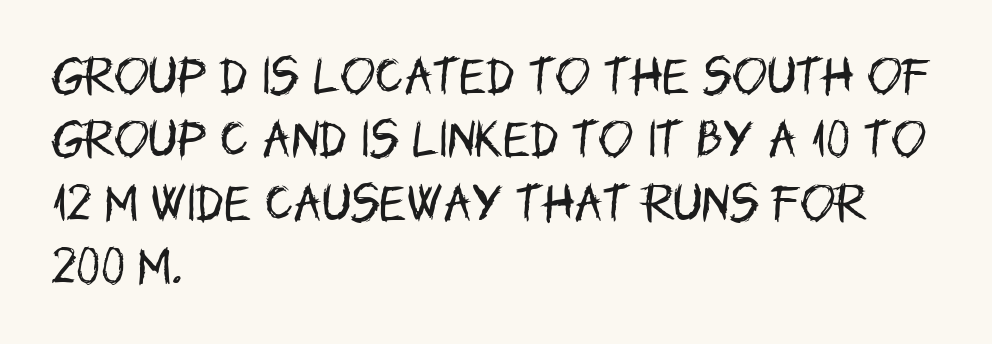
The image shows 42 px regular-weight, condensed sans-serif type, upright; set left-aligned, normal line spacing (1.51x), normal letter spacing, not underlined; low stroke contrast and a large x-height.
